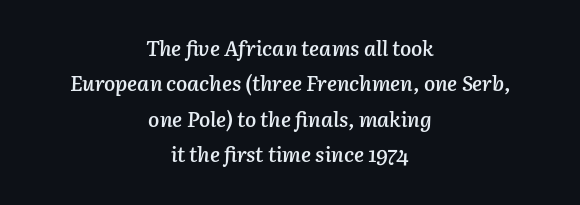
{"italic": "yes", "lean": "right", "slant_degrees": 3, "bold": "semi", "underline": "no", "align": "center", "line_spacing": "normal", "line_spacing_ratio": 1.69, "letter_spacing": "normal", "letter_spacing_em": 0.0, "glyph_px": 21}
